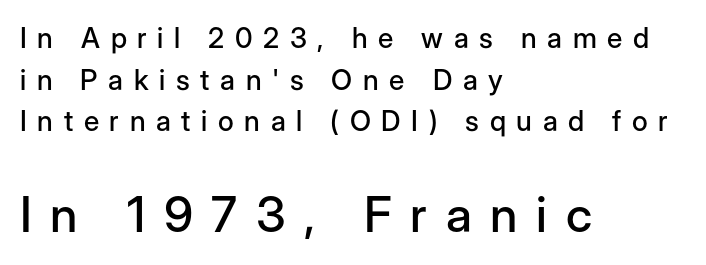
The image shows 49 px sans-serif type, upright; set left-aligned, normal line spacing (1.49x), unusually wide letter spacing (+0.38 em), not underlined; the second (bottom) block is 1.75x larger; low stroke contrast and a medium x-height.
